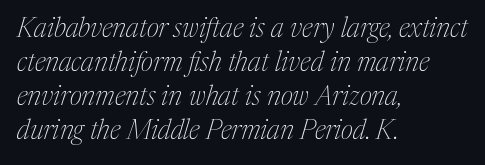
Unbolded letterforms with no extra heft. Descender tails drop into unmarked territory. This is oblique type, the kind used for emphasis or titles. Notice how the passage keeps a crisp vertical edge on the left only. Compared with typical body copy, the letter spacing here is the same. The passage shown stacks its lines at a standard gap.
